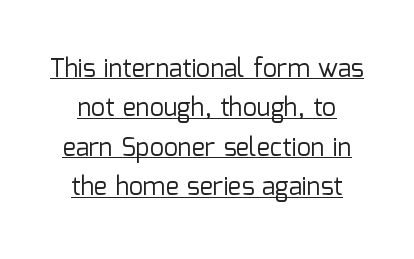
Quick note: interline space is typical. Nothing unusual about the tracking: characters are spaced as the font intends. Every stem runs plumb, perpendicular to the baseline. Weight: in the light-to-regular range.
